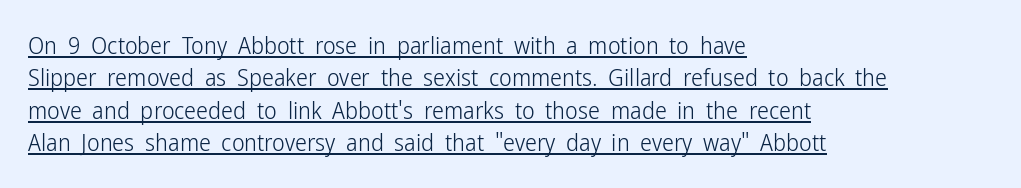
Q: Is the text bold? A: No.
Q: Is the text italic (slanted)? A: No, it is upright.
Q: Is the text underlined? A: Yes.
Q: How is the paragraph aligned? A: Left-aligned.
Q: Is the spacing between letters normal or unusually wide? A: Normal.
Q: Is the spacing between lines tight, normal or loose? A: Normal.
